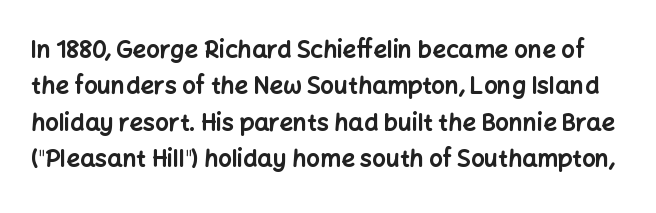
The rows are spaced the way most documents space them. Descenders hang freely into open space. Characters follow at the spacing the type designer built in. Heft: maximum for text — a bold. In terms of posture, this sample is upright.
